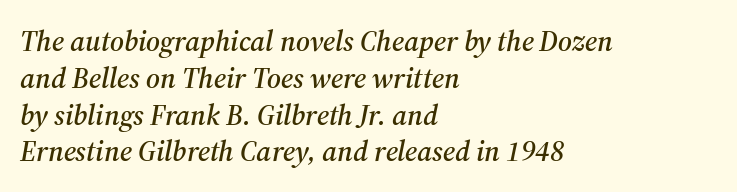
Q: Is the text italic (slanted)? A: Yes, it leans right by about 12 degrees.
Q: Is the typeface a serif or a sans-serif typeface? A: Serif.
Q: Is the text underlined? A: No.
Q: How is the paragraph aligned? A: Left-aligned.
Q: Is the spacing between letters normal or unusually wide? A: Normal.
Q: Is the spacing between lines tight, normal or loose? A: Normal.
Q: Width (condensed, normal, or wide)? A: Normal.
Q: Stroke contrast? A: Medium.
Q: x-height? A: Medium.
Q: Monospaced? A: No.
